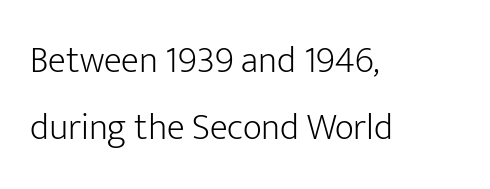
Q: Is the text bold? A: No.
Q: Is the text italic (slanted)? A: No, it is upright.
Q: Is the typeface a serif or a sans-serif typeface? A: Sans-serif.
Q: Is the text underlined? A: No.
Q: How is the paragraph aligned? A: Left-aligned.
Q: Is the spacing between letters normal or unusually wide? A: Normal.
Q: Width (condensed, normal, or wide)? A: Normal.
Q: Stroke contrast? A: Low.
Q: x-height? A: Medium.
Q: Monospaced? A: No.
